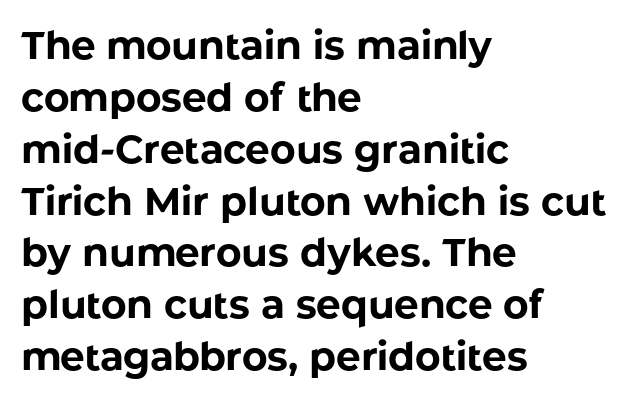
Think of a printed novel: that variable character pitch is what you see here. Nope, not italic — everything's standing straight. The line texture is even and compact thanks to regular tracking. Leading matches the norm, producing a regular column.
